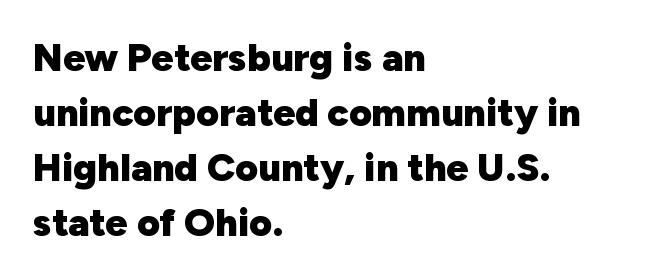
The image shows 39 px heavy sans-serif type, upright; set left-aligned, normal line spacing (1.41x), normal letter spacing, not underlined; low stroke contrast and a medium x-height.
